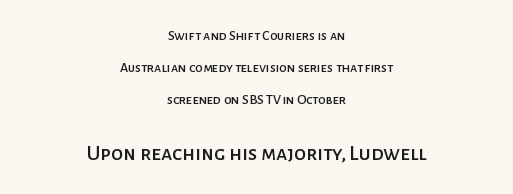
{"italic": "no", "underline": "no", "align": "center", "line_spacing": "loose", "line_spacing_ratio": 2.3, "letter_spacing": "normal", "letter_spacing_em": 0.0, "larger_block": "second", "size_ratio": 1.57, "glyph_px": 22}
